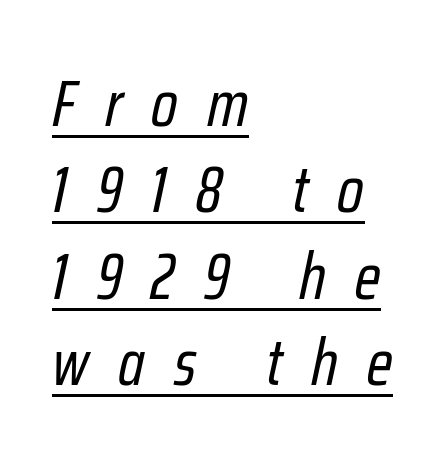
Q: Is the text bold? A: No.
Q: Is the text italic (slanted)? A: Yes, it leans right by about 12 degrees.
Q: Is the text underlined? A: Yes.
Q: How is the paragraph aligned? A: Left-aligned.
Q: Is the spacing between letters normal or unusually wide? A: Unusually wide.
Q: Is the spacing between lines tight, normal or loose? A: Normal.
Q: Width (condensed, normal, or wide)? A: Condensed.
Q: Stroke contrast? A: Low.
Q: x-height? A: Medium.
Q: Monospaced? A: No.
